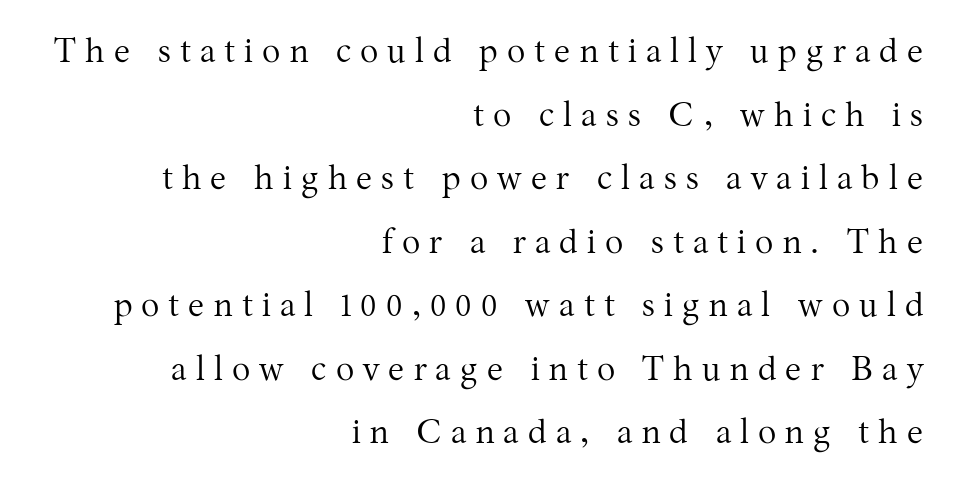
Q: Is the text bold? A: No.
Q: Is the text italic (slanted)? A: No, it is upright.
Q: Is the typeface a serif or a sans-serif typeface? A: Serif.
Q: Is the text underlined? A: No.
Q: How is the paragraph aligned? A: Right-aligned.
Q: Is the spacing between letters normal or unusually wide? A: Unusually wide.
Q: Width (condensed, normal, or wide)? A: Normal.
Q: Stroke contrast? A: Medium.
Q: x-height? A: Medium.
Q: Monospaced? A: No.
